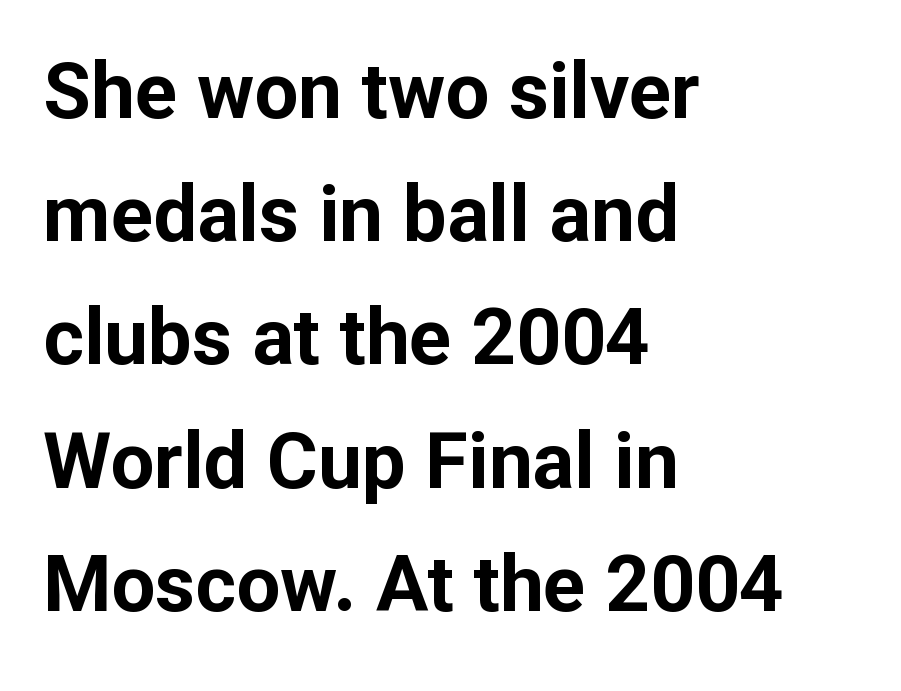
The image shows 78 px bold sans-serif type, upright; set left-aligned, normal line spacing (1.58x), normal letter spacing, not underlined; low stroke contrast and a medium x-height.
